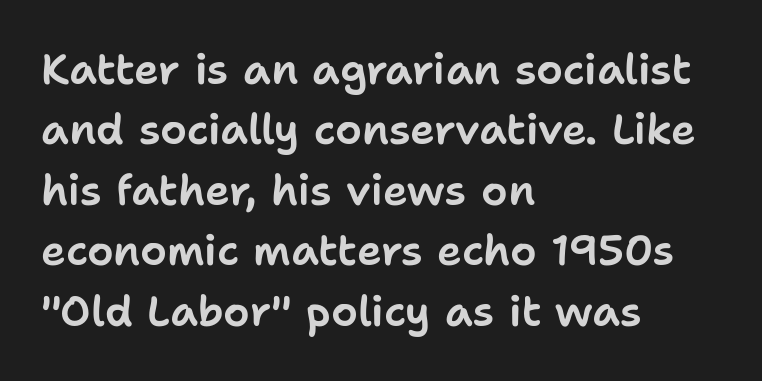
The image shows 42 px sans-serif type, upright; set left-aligned, normal line spacing (1.44x), normal letter spacing, not underlined; low stroke contrast and a medium x-height.
